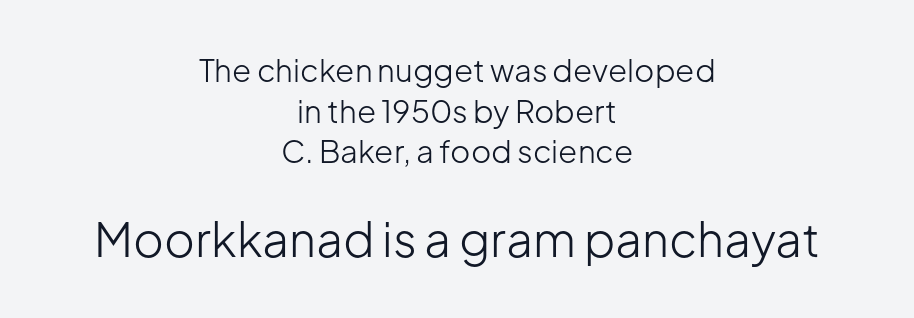
Q: Is the text bold? A: No.
Q: Is the text italic (slanted)? A: No, it is upright.
Q: Is the typeface a serif or a sans-serif typeface? A: Sans-serif.
Q: Is the text underlined? A: No.
Q: How is the paragraph aligned? A: Centered.
Q: Is the spacing between letters normal or unusually wide? A: Normal.
Q: Is the spacing between lines tight, normal or loose? A: Normal.
Q: Which block of text is set in a larger size, the first (top) or the second (bottom)? A: The second (bottom) one.
Q: Width (condensed, normal, or wide)? A: Normal.
Q: Stroke contrast? A: Low.
Q: x-height? A: Medium.
Q: Monospaced? A: No.
